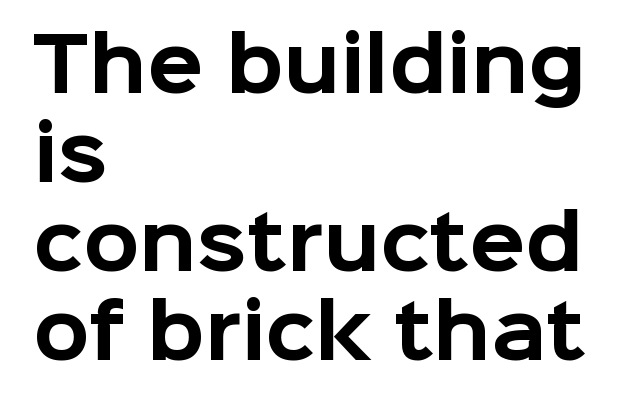
Q: Is the text bold? A: Yes.
Q: Is the text italic (slanted)? A: No, it is upright.
Q: Is the typeface a serif or a sans-serif typeface? A: Sans-serif.
Q: Is the text underlined? A: No.
Q: How is the paragraph aligned? A: Left-aligned.
Q: Is the spacing between letters normal or unusually wide? A: Normal.
Q: Width (condensed, normal, or wide)? A: Normal.
Q: Stroke contrast? A: Low.
Q: x-height? A: Medium.
Q: Monospaced? A: No.
